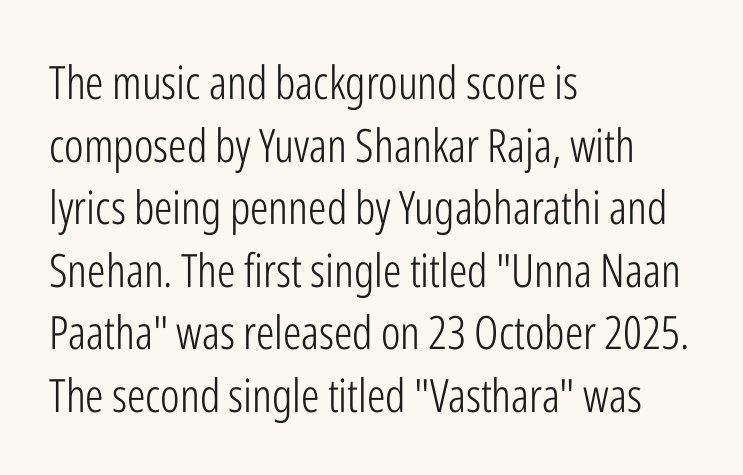
Q: Is the text bold? A: No.
Q: Is the text italic (slanted)? A: No, it is upright.
Q: Is the typeface a serif or a sans-serif typeface? A: Sans-serif.
Q: Is the text underlined? A: No.
Q: How is the paragraph aligned? A: Left-aligned.
Q: Is the spacing between letters normal or unusually wide? A: Normal.
Q: Is the spacing between lines tight, normal or loose? A: Normal.
Q: Width (condensed, normal, or wide)? A: Condensed.
Q: Stroke contrast? A: Low.
Q: x-height? A: Medium.
Q: Monospaced? A: No.
